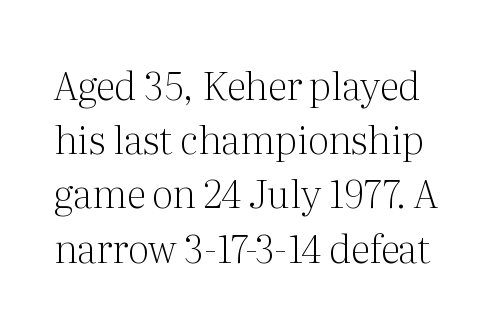
The glyphs are unaccompanied by any horizontal stroke below them. The rendering keeps characters at their native spacing. You could not count columns in this text — the font is proportionally spaced. Weight: regular or lighter. Characters remain perfectly vertical along every line. Quick note: interline space is typical.
